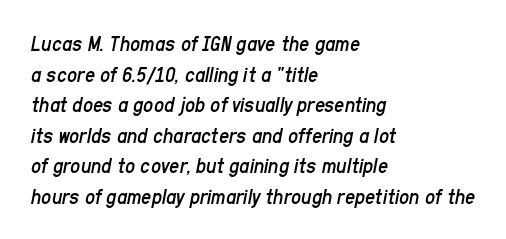
The specimen omits any rule beneath the text block's lines. Vertical spacing — default. Compared with a centered layout, this one pins lines to the left instead. No chunkiness to these letters — they're not bold. The letters are slanted; this is an italic face. The letters sit at their default tracking, neither squeezed nor spread.
